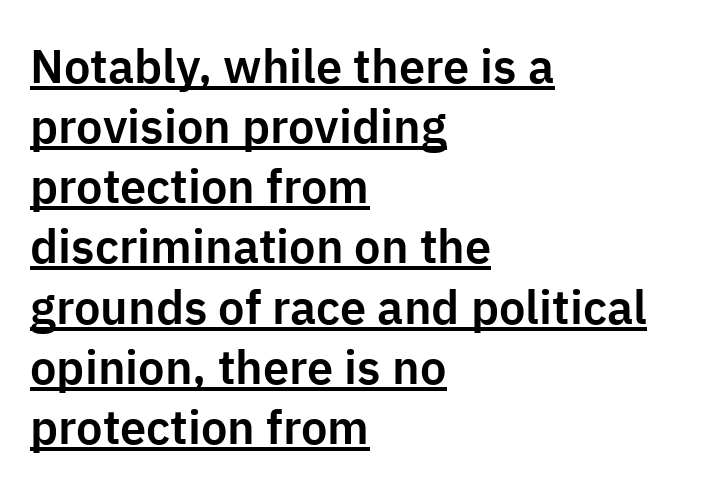
The image shows 47 px sans-serif type, upright; set left-aligned, normal line spacing (1.28x), normal letter spacing, underlined; low stroke contrast and a medium x-height.
